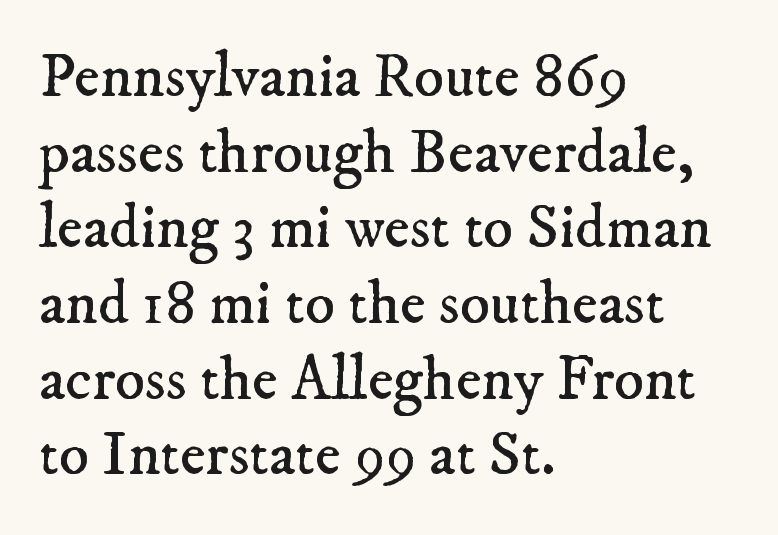
Q: Is the text bold? A: No.
Q: Is the typeface a serif or a sans-serif typeface? A: Serif.
Q: Is the text underlined? A: No.
Q: How is the paragraph aligned? A: Left-aligned.
Q: Is the spacing between letters normal or unusually wide? A: Normal.
Q: Width (condensed, normal, or wide)? A: Normal.
Q: Stroke contrast? A: Low.
Q: x-height? A: Small.
Q: Monospaced? A: No.
